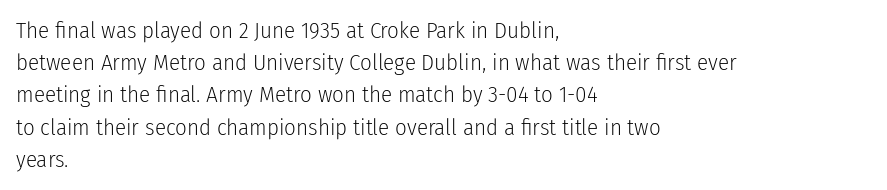
The image shows 23 px text type, upright; set left-aligned, normal line spacing (1.4x), normal letter spacing, not underlined.
